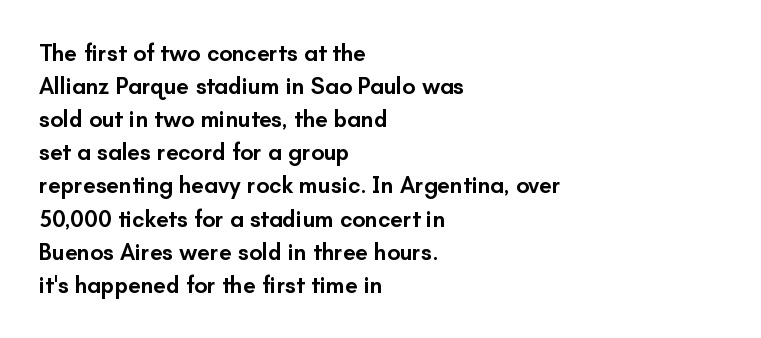
The image shows 23 px text type, upright; set left-aligned, normal line spacing (1.44x), normal letter spacing, not underlined.
